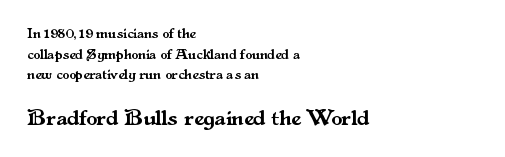
The lettering stays uniformly vertical, giving the passage a roman look. Which of the two is more prominent by size? The second, at the bottom. Beneath every word, the page is bare. Horizontal bands of white between lines are of average thickness. One-word summary of the alignment: left.
